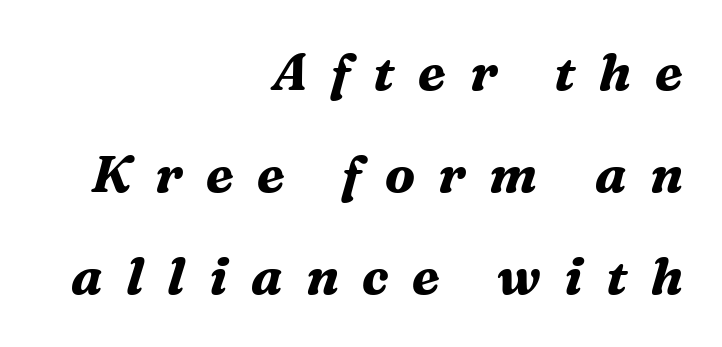
The face used here is proportionally spaced, like ordinary book or web type. Each word looks stretched out because of the extra space between its letters. The strip under each line holds only bare page. Yep, those are serifs on the letters. Compared with typical paragraphs, the rows here are farther apart. The typography opts for an oblique posture over an upright one.
